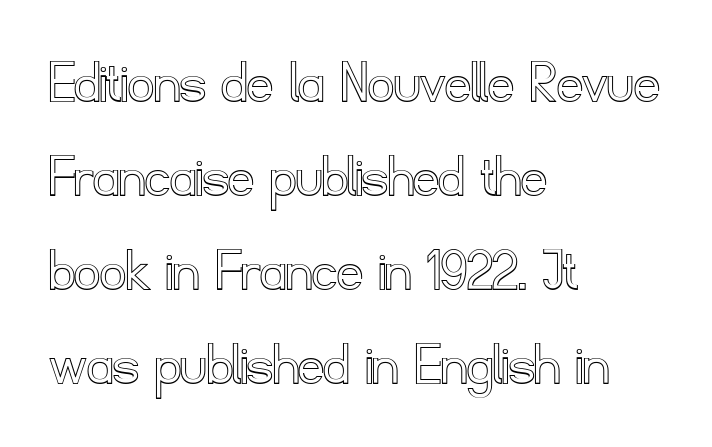
The image shows 63 px text type, upright; set left-aligned, normal line spacing (1.49x), normal letter spacing, not underlined; a small x-height.
